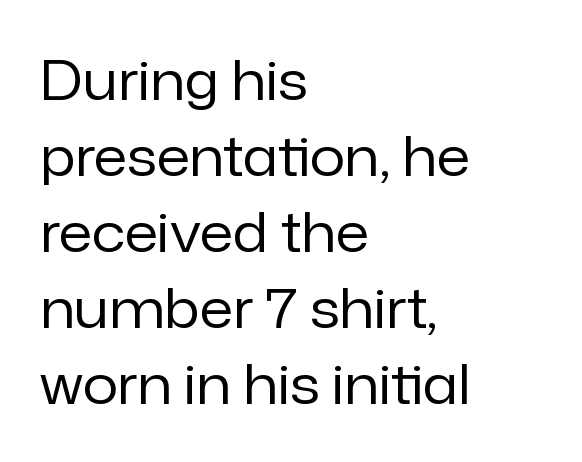
The image shows 55 px regular-weight sans-serif type, upright; set left-aligned, normal line spacing (1.38x), normal letter spacing, not underlined; low stroke contrast and a medium x-height.
